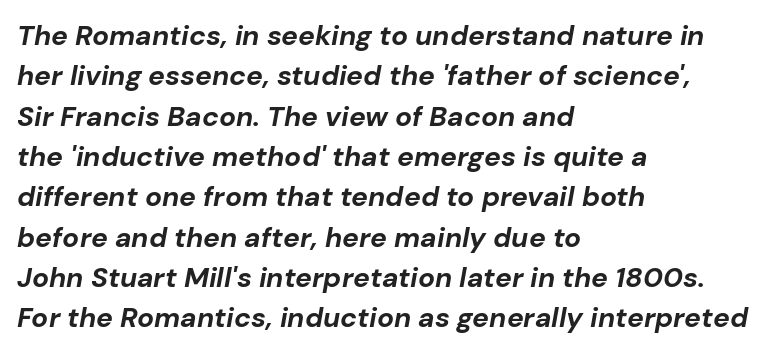
Q: Is the text bold? A: Yes.
Q: Is the text italic (slanted)? A: Yes, it leans right by about 10 degrees.
Q: Is the text underlined? A: No.
Q: How is the paragraph aligned? A: Left-aligned.
Q: Is the spacing between letters normal or unusually wide? A: Normal.
Q: Is the spacing between lines tight, normal or loose? A: Normal.
Q: Width (condensed, normal, or wide)? A: Normal.
Q: Stroke contrast? A: Low.
Q: x-height? A: Medium.
Q: Monospaced? A: No.
